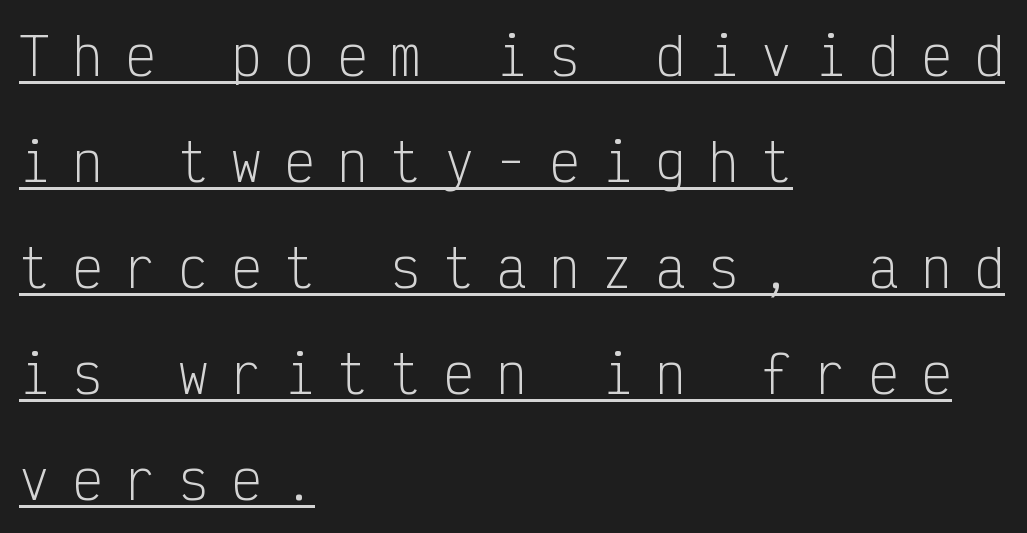
Q: Is the text bold? A: No.
Q: Is the text italic (slanted)? A: No, it is upright.
Q: Is the typeface a serif or a sans-serif typeface? A: Sans-serif.
Q: Is the text underlined? A: Yes.
Q: How is the paragraph aligned? A: Left-aligned.
Q: Is the spacing between letters normal or unusually wide? A: Unusually wide.
Q: Is the spacing between lines tight, normal or loose? A: Loose.
Q: Width (condensed, normal, or wide)? A: Condensed.
Q: Stroke contrast? A: Low.
Q: x-height? A: Medium.
Q: Monospaced? A: Yes.
